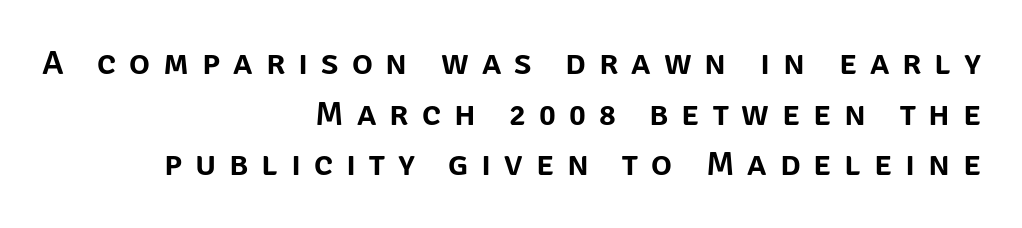
The image shows 35 px sans-serif type, upright; set right-aligned, normal line spacing (1.45x), unusually wide letter spacing (+0.37 em), not underlined; low stroke contrast and a large x-height.
